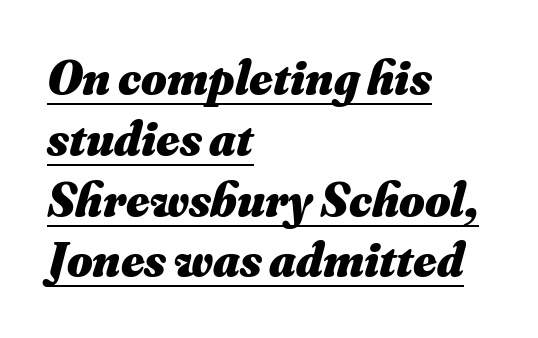
The image shows 49 px heavy type, italic (leaning right); set left-aligned, line spacing 1.24x, normal letter spacing, underlined; medium stroke contrast and a small x-height.
